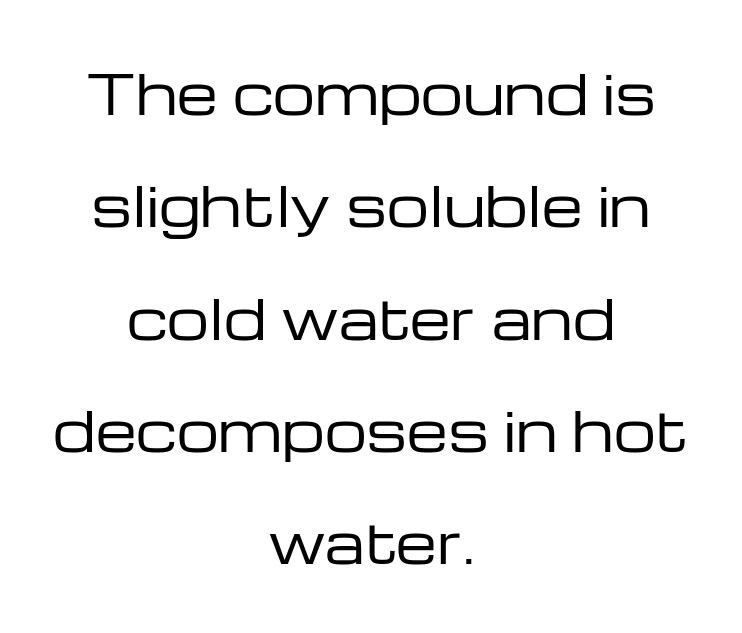
Notice how the stems are strictly vertical — no italics here. The text was rendered using a sans face with plain stroke endings. The space directly below the letters is spotless. A centered setting, common on invitations and titles, is used for this passage.
